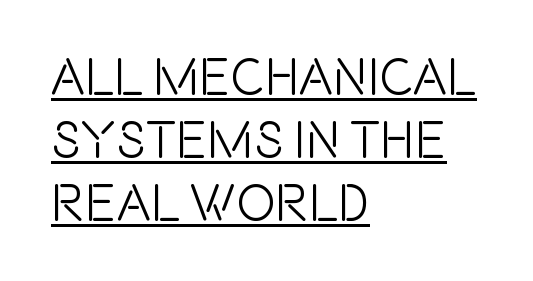
Q: Is the text italic (slanted)? A: No, it is upright.
Q: Is the typeface a serif or a sans-serif typeface? A: Sans-serif.
Q: Is the text underlined? A: Yes.
Q: How is the paragraph aligned? A: Left-aligned.
Q: Is the spacing between letters normal or unusually wide? A: Normal.
Q: Width (condensed, normal, or wide)? A: Condensed.
Q: x-height? A: Large.
Q: Monospaced? A: No.
